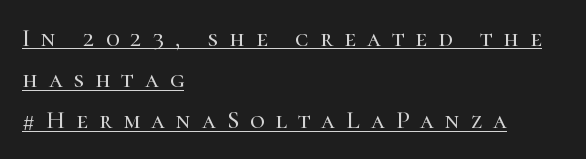
{"italic": "no", "underline": "yes", "align": "left", "line_spacing": "normal", "line_spacing_ratio": 1.65, "letter_spacing": "wide", "letter_spacing_em": 0.44, "glyph_px": 25}
